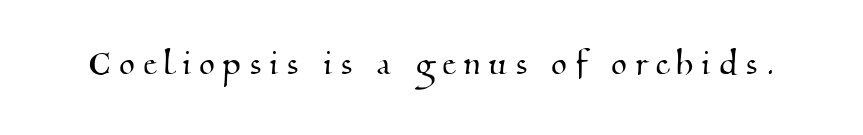
{"serif": "yes", "width": "normal", "stroke_contrast": "medium", "x_height": "small", "monospaced": "no", "underline": "no", "letter_spacing": "wide", "letter_spacing_em": 0.22, "glyph_px": 40}
